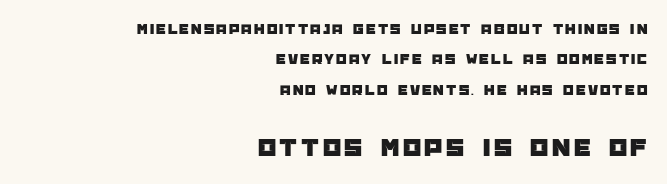
Q: Is the text italic (slanted)? A: No, it is upright.
Q: Is the text underlined? A: No.
Q: How is the paragraph aligned? A: Right-aligned.
Q: Is the spacing between lines tight, normal or loose? A: Loose.
Q: Which block of text is set in a larger size, the first (top) or the second (bottom)? A: The second (bottom) one.
